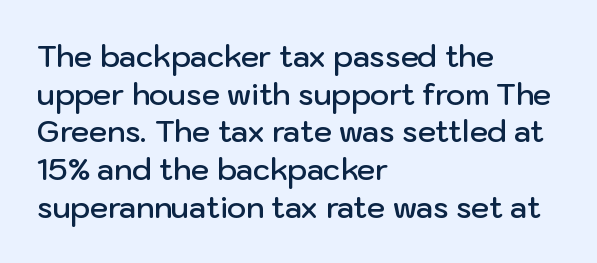
{"serif": "no", "italic": "no", "bold": "semi", "weight": "semibold", "width": "normal", "stroke_contrast": "low", "x_height": "medium", "monospaced": "no", "underline": "no", "align": "left", "line_spacing": "normal", "line_spacing_ratio": 1.3, "letter_spacing": "normal", "letter_spacing_em": 0.0, "glyph_px": 29}
